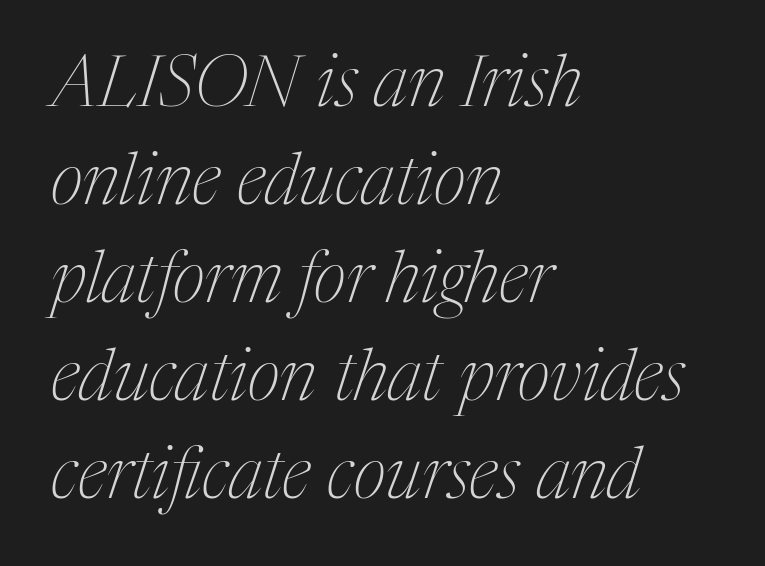
Q: Is the text bold? A: No.
Q: Is the text italic (slanted)? A: Yes, it leans right by about 17 degrees.
Q: Is the typeface a serif or a sans-serif typeface? A: Serif.
Q: Is the text underlined? A: No.
Q: How is the paragraph aligned? A: Left-aligned.
Q: Is the spacing between letters normal or unusually wide? A: Normal.
Q: Is the spacing between lines tight, normal or loose? A: Normal.
Q: Width (condensed, normal, or wide)? A: Condensed.
Q: Stroke contrast? A: Medium.
Q: x-height? A: Medium.
Q: Monospaced? A: No.
